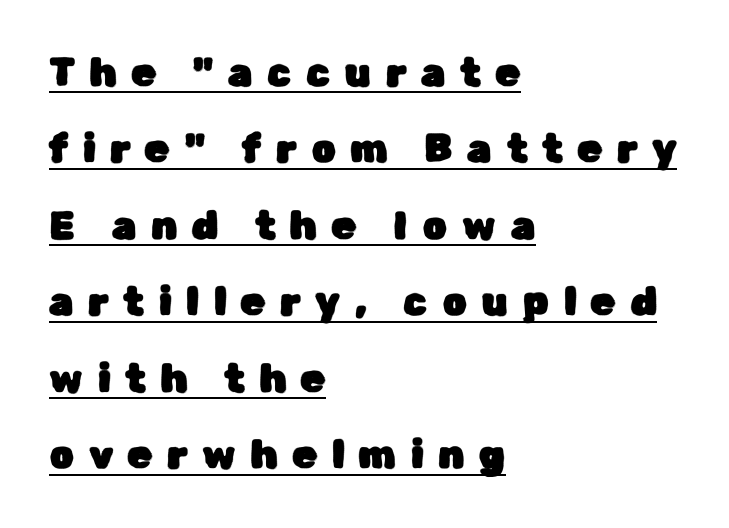
These lines are rendered in a variable-pitch font. All the whitespace from short lines collects on the right. You can tell from the bare stems that sans-serif type was used. The axis of the letterforms is exactly vertical. Rows of type keep a wide berth in the vertical direction. Short note: letters widely spaced.
